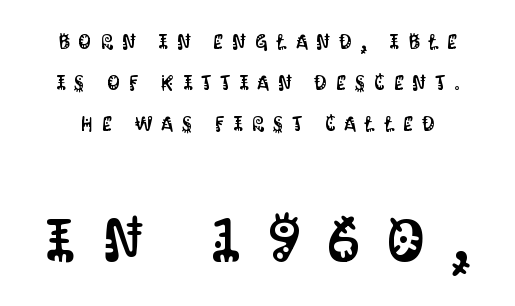
Q: Is the text italic (slanted)? A: No, it is upright.
Q: Is the typeface a serif or a sans-serif typeface? A: Sans-serif.
Q: Is the text underlined? A: No.
Q: Is the spacing between letters normal or unusually wide? A: Unusually wide.
Q: Is the spacing between lines tight, normal or loose? A: Loose.
Q: Which block of text is set in a larger size, the first (top) or the second (bottom)? A: The second (bottom) one.
Q: Width (condensed, normal, or wide)? A: Condensed.
Q: Stroke contrast? A: Medium.
Q: x-height? A: Large.
Q: Monospaced? A: No.
